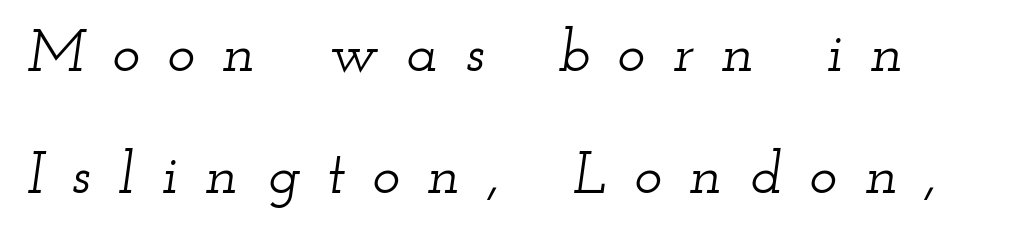
The image shows 59 px wide serif type, italic (leaning right); set left-aligned, loose line spacing (2.06x), unusually wide letter spacing (+0.47 em), not underlined; low stroke contrast and a small x-height.
